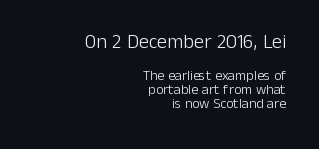
Q: Is the text bold? A: No.
Q: Is the text italic (slanted)? A: No, it is upright.
Q: Is the text underlined? A: No.
Q: How is the paragraph aligned? A: Right-aligned.
Q: Is the spacing between letters normal or unusually wide? A: Normal.
Q: Is the spacing between lines tight, normal or loose? A: Tight.
Q: Which block of text is set in a larger size, the first (top) or the second (bottom)? A: The first (top) one.
